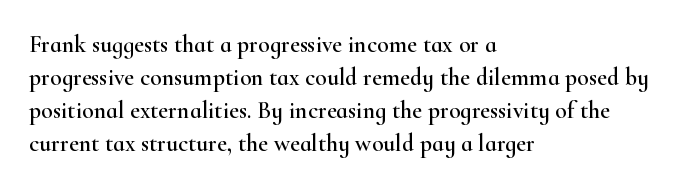
{"italic": "no", "underline": "no", "align": "left", "line_spacing": "normal", "line_spacing_ratio": 1.38, "letter_spacing": "normal", "letter_spacing_em": 0.0, "glyph_px": 24}
